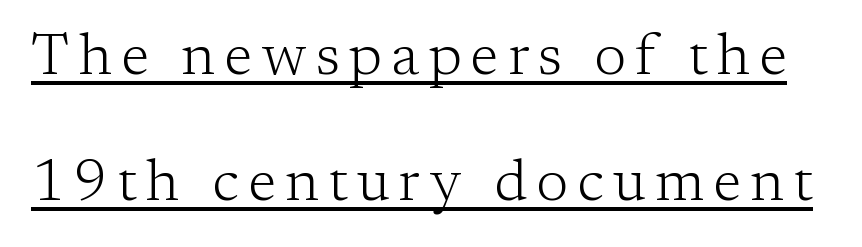
Q: Is the text bold? A: No.
Q: Is the text italic (slanted)? A: No, it is upright.
Q: Is the typeface a serif or a sans-serif typeface? A: Serif.
Q: Is the text underlined? A: Yes.
Q: Is the spacing between lines tight, normal or loose? A: Loose.
Q: Width (condensed, normal, or wide)? A: Normal.
Q: Stroke contrast? A: Low.
Q: x-height? A: Medium.
Q: Monospaced? A: No.
